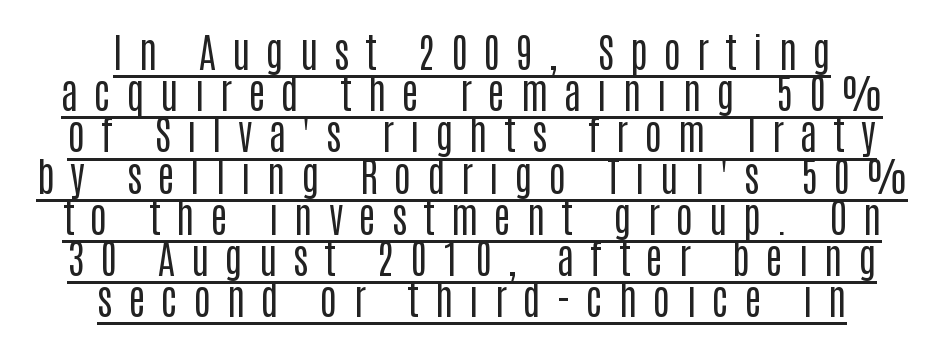
Regarding serifs, this sample does without them. Characters follow at a spacing far wider than the type designer built in. Tightly led — the rows are bunched. Do the letters lean? They stand straight. The typeface has the unassuming heft of standard copy or less. The compositor balanced each line on the midline.
